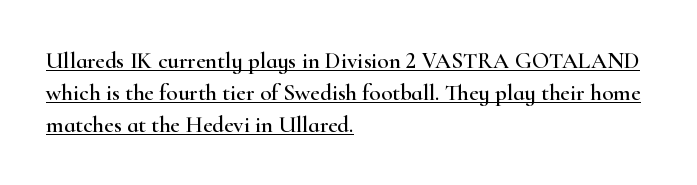
The image shows 23 px text type, upright; set left-aligned, normal line spacing (1.39x), normal letter spacing, underlined.
